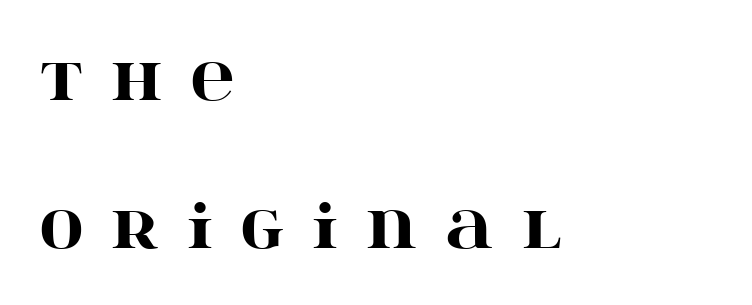
The image shows 60 px heavy, wide serif type, upright; set left-aligned, loose line spacing (2.47x), unusually wide letter spacing (+0.47 em), not underlined; high stroke contrast and a large x-height.
